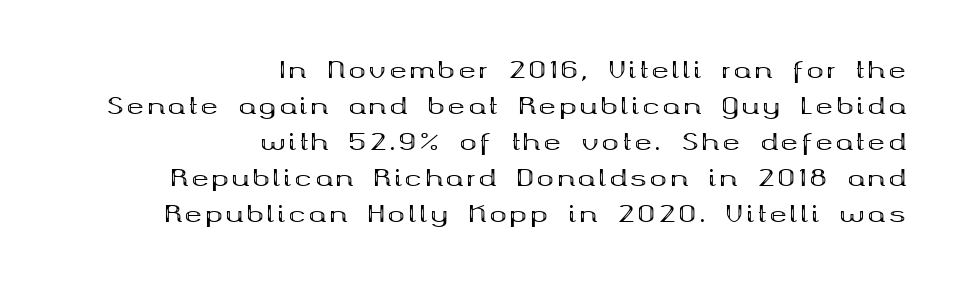
Q: Is the text bold? A: Yes.
Q: Is the text italic (slanted)? A: No, it is upright.
Q: Is the text underlined? A: No.
Q: How is the paragraph aligned? A: Right-aligned.
Q: Is the spacing between lines tight, normal or loose? A: Normal.
